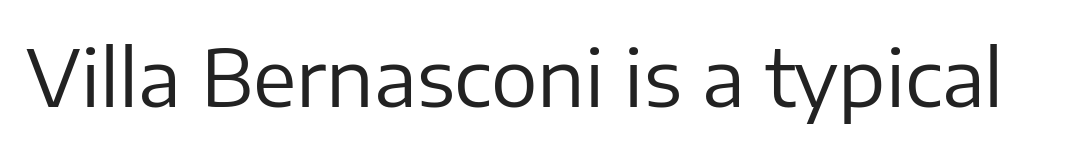
Characters follow at the spacing the type designer built in. The letters look calm and open, with moderate or lighter stems. Look at the bottom of the vertical strokes: they stop flat, with no serifs. Ordinary non-slanted type is in use. A typesetter would call this proportional, since set widths differ per character. Honestly, there is no underline to notice here at all.
